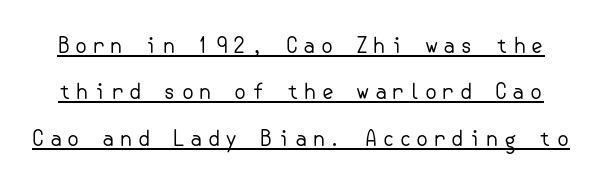
A quiet, ordinary-to-light weight characterises the typeface. Notice how the stems are strictly vertical — no italics here. The face used here is rendered with a markedly widened letterfit. Underlined type.
